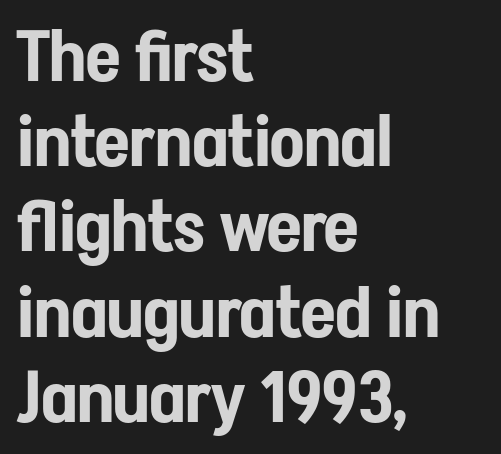
Q: Is the text italic (slanted)? A: No, it is upright.
Q: Is the typeface a serif or a sans-serif typeface? A: Sans-serif.
Q: Is the text underlined? A: No.
Q: How is the paragraph aligned? A: Left-aligned.
Q: Is the spacing between letters normal or unusually wide? A: Normal.
Q: Width (condensed, normal, or wide)? A: Condensed.
Q: Stroke contrast? A: Low.
Q: x-height? A: Medium.
Q: Monospaced? A: No.
